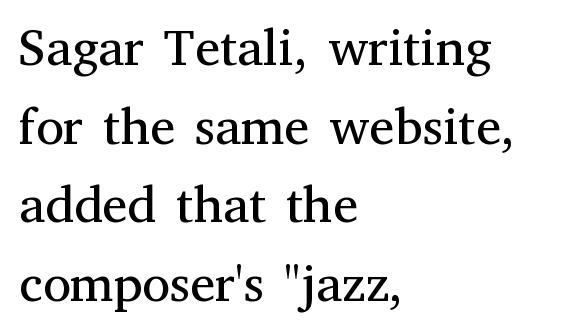
Q: Is the text bold? A: No.
Q: Is the text italic (slanted)? A: No, it is upright.
Q: Is the typeface a serif or a sans-serif typeface? A: Serif.
Q: Is the text underlined? A: No.
Q: How is the paragraph aligned? A: Left-aligned.
Q: Is the spacing between letters normal or unusually wide? A: Normal.
Q: Is the spacing between lines tight, normal or loose? A: Normal.
Q: Width (condensed, normal, or wide)? A: Normal.
Q: Stroke contrast? A: Medium.
Q: x-height? A: Medium.
Q: Monospaced? A: No.
